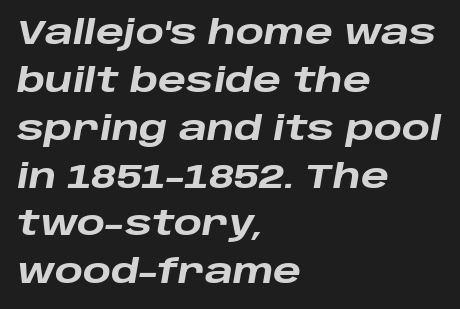
The image shows 33 px heavy, wide type, italic (leaning right); set left-aligned, normal line spacing (1.45x), normal letter spacing, not underlined; low stroke contrast and a large x-height.
